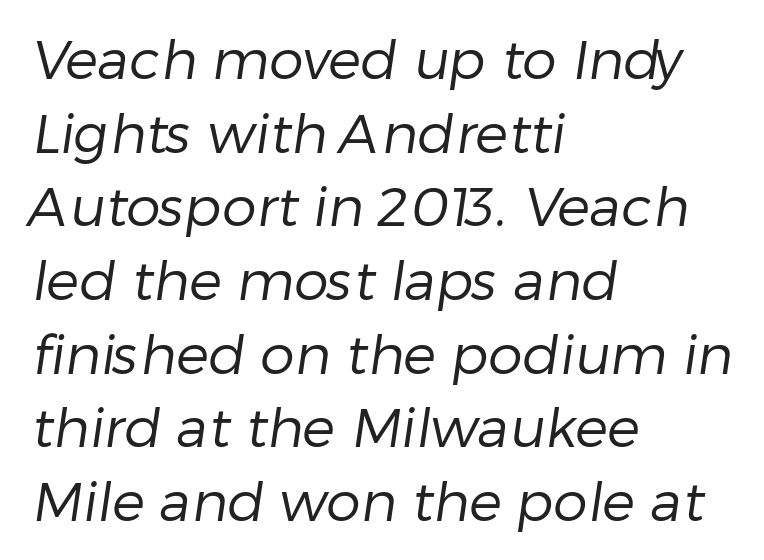
{"serif": "no", "bold": "no", "weight": "regular", "width": "normal", "stroke_contrast": "low", "x_height": "medium", "monospaced": "no", "underline": "no", "align": "left", "line_spacing": "normal", "line_spacing_ratio": 1.34, "letter_spacing": "normal", "letter_spacing_em": 0.0, "glyph_px": 55}
